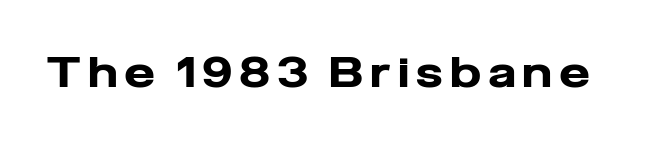
Q: Is the text bold? A: Yes.
Q: Is the text italic (slanted)? A: No, it is upright.
Q: Is the typeface a serif or a sans-serif typeface? A: Sans-serif.
Q: Is the text underlined? A: No.
Q: Is the spacing between letters normal or unusually wide? A: Unusually wide.
Q: Width (condensed, normal, or wide)? A: Normal.
Q: Stroke contrast? A: Low.
Q: x-height? A: Medium.
Q: Monospaced? A: No.
